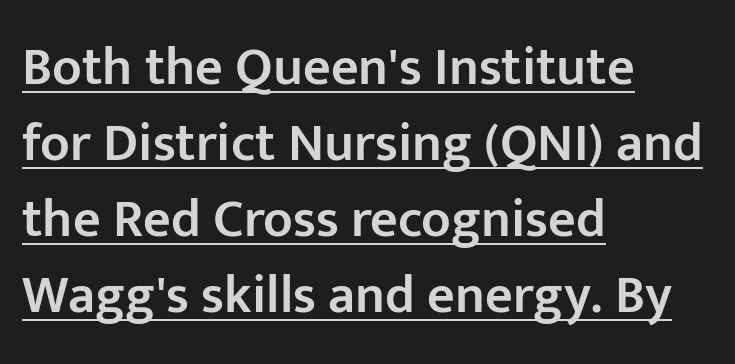
Q: Is the text bold? A: Semi-bold.
Q: Is the text italic (slanted)? A: No, it is upright.
Q: Is the typeface a serif or a sans-serif typeface? A: Sans-serif.
Q: Is the text underlined? A: Yes.
Q: How is the paragraph aligned? A: Left-aligned.
Q: Is the spacing between letters normal or unusually wide? A: Normal.
Q: Is the spacing between lines tight, normal or loose? A: Normal.
Q: Width (condensed, normal, or wide)? A: Normal.
Q: Stroke contrast? A: Low.
Q: x-height? A: Medium.
Q: Monospaced? A: No.
